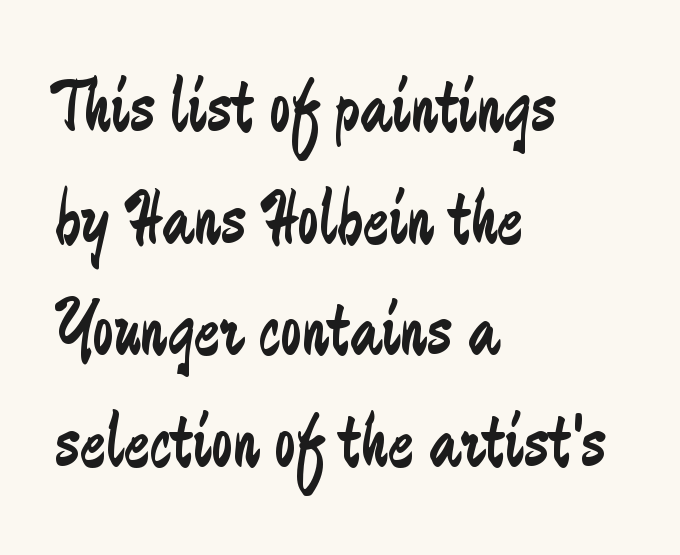
Q: Is the text bold? A: No.
Q: Is the text italic (slanted)? A: Yes.
Q: Is the typeface a serif or a sans-serif typeface? A: Sans-serif.
Q: Is the text underlined? A: No.
Q: How is the paragraph aligned? A: Left-aligned.
Q: Is the spacing between letters normal or unusually wide? A: Normal.
Q: Is the spacing between lines tight, normal or loose? A: Normal.
Q: Width (condensed, normal, or wide)? A: Condensed.
Q: Stroke contrast? A: Low.
Q: x-height? A: Small.
Q: Monospaced? A: No.
